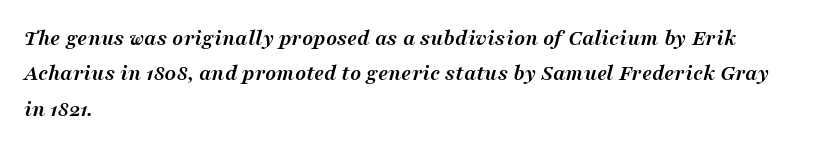
Q: Is the text bold? A: Yes.
Q: Is the text italic (slanted)? A: Yes, it leans right by about 16 degrees.
Q: Is the text underlined? A: No.
Q: How is the paragraph aligned? A: Left-aligned.
Q: Is the spacing between letters normal or unusually wide? A: Normal.
Q: Is the spacing between lines tight, normal or loose? A: Normal.
